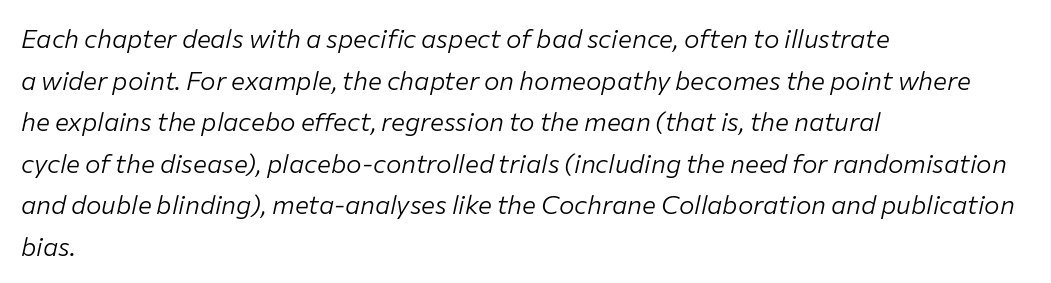
In terms of leading, this rendering sits right in the middle. Words appear dense and cohesive because spacing is normal. The glyphs are unaccompanied by any horizontal stroke below them. The face used here has a pronounced slope to its letters.
